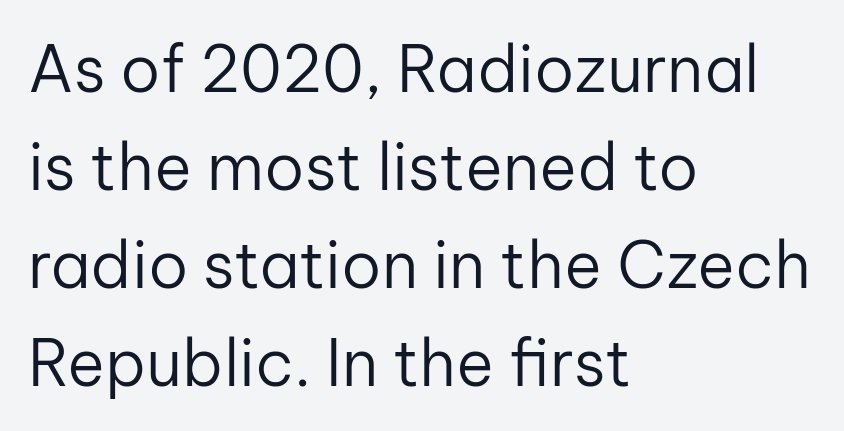
The image shows 64 px regular-weight sans-serif type, upright; set left-aligned, normal line spacing (1.53x), normal letter spacing, not underlined; low stroke contrast and a medium x-height.
